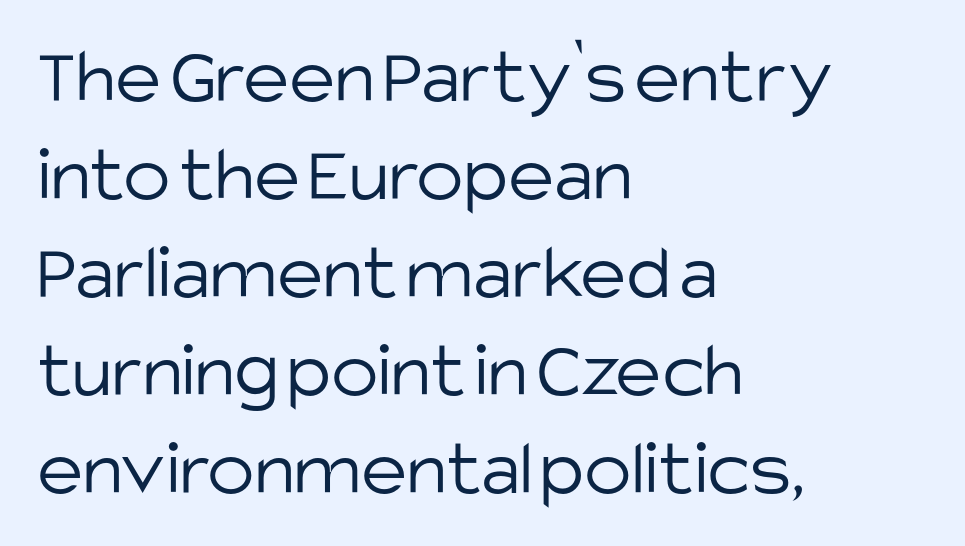
Words appear dense and cohesive because spacing is normal. Plain, unruled lines of type. Does the lettering tilt? It doesn't — this is upright. The letterforms sit at book weight or below.
